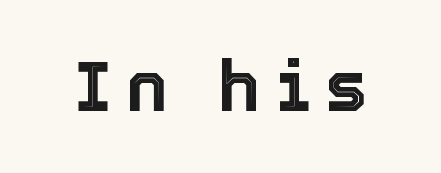
The image shows 70 px text type, upright; set unusually wide letter spacing (+0.22 em), not underlined; a medium x-height.
